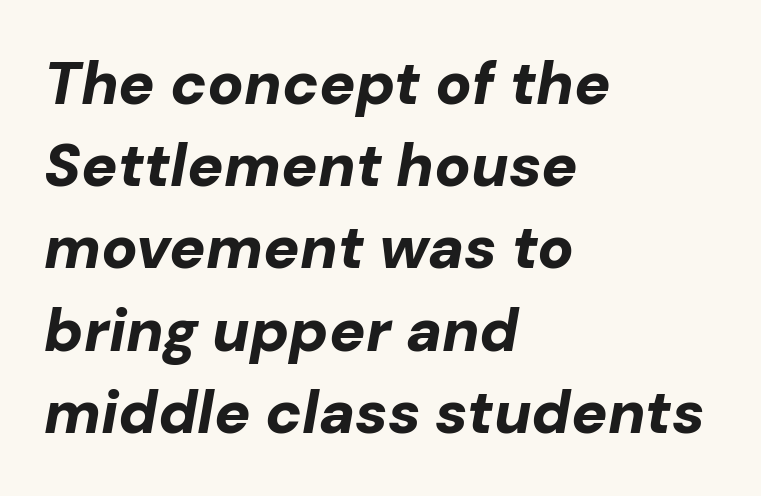
{"italic": "yes", "lean": "right", "slant_degrees": 10, "bold": "yes", "weight": "bold", "width": "normal", "stroke_contrast": "low", "x_height": "medium", "monospaced": "no", "underline": "no", "align": "left", "line_spacing": "normal", "line_spacing_ratio": 1.37, "letter_spacing": "normal", "letter_spacing_em": 0.0, "glyph_px": 60}
